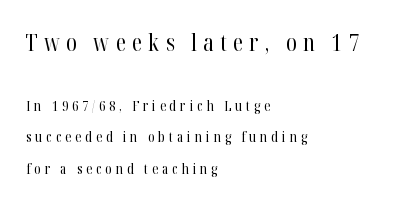
The image shows 23 px text type, upright; set left-aligned, loose line spacing (2.24x), unusually wide letter spacing (+0.28 em), not underlined; the first (top) block is 1.64x larger.
